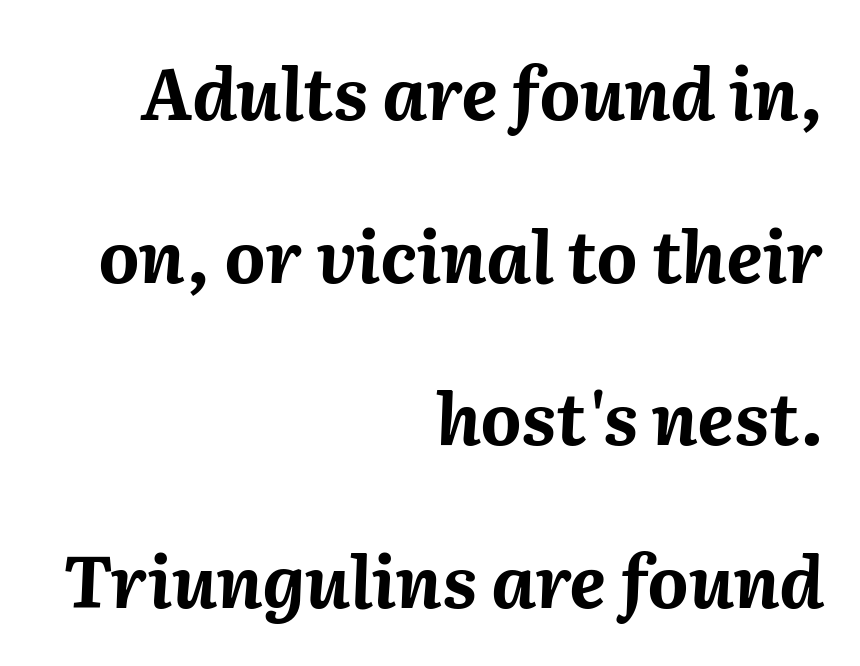
The image shows 71 px bold type, italic (leaning right); set right-aligned, loose line spacing (2.29x), normal letter spacing, not underlined; medium stroke contrast and a medium x-height.
